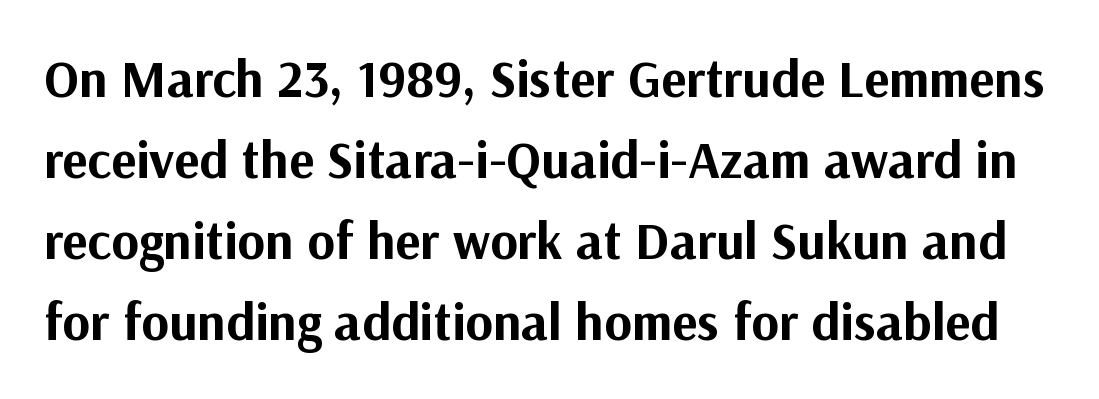
{"serif": "no", "italic": "no", "bold": "yes", "weight": "bold", "width": "normal", "stroke_contrast": "medium", "x_height": "medium", "monospaced": "no", "underline": "no", "line_spacing": "normal", "line_spacing_ratio": 1.53, "letter_spacing": "normal", "letter_spacing_em": 0.0, "glyph_px": 53}
